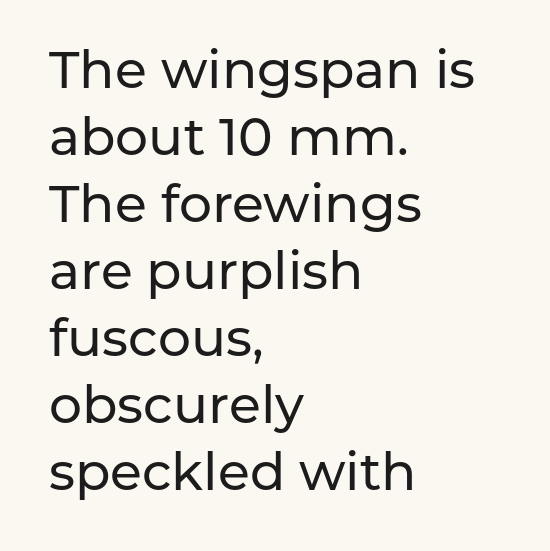
The image shows 52 px sans-serif type, upright; set left-aligned, normal line spacing (1.29x), normal letter spacing, not underlined; low stroke contrast and a medium x-height.
